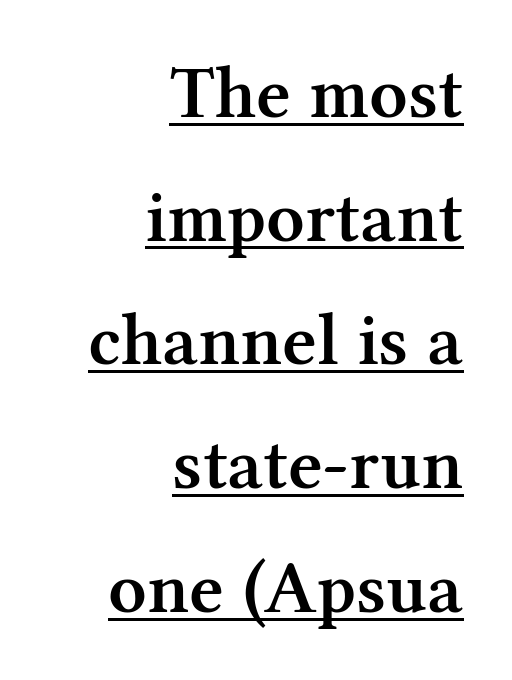
{"serif": "yes", "italic": "no", "bold": "semi", "weight": "semibold", "width": "normal", "stroke_contrast": "medium", "x_height": "medium", "monospaced": "no", "underline": "yes", "align": "right", "line_spacing": "normal", "line_spacing_ratio": 1.65, "letter_spacing": "normal", "letter_spacing_em": 0.0, "glyph_px": 75}
